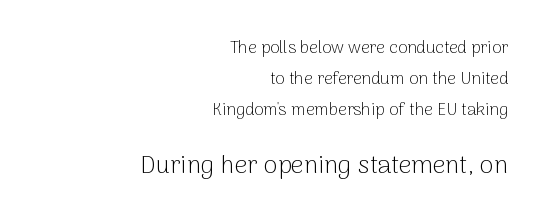
{"italic": "no", "bold": "no", "underline": "no", "align": "right", "line_spacing_ratio": 1.81, "letter_spacing": "normal", "letter_spacing_em": 0.0, "larger_block": "second", "size_ratio": 1.47, "glyph_px": 25}
